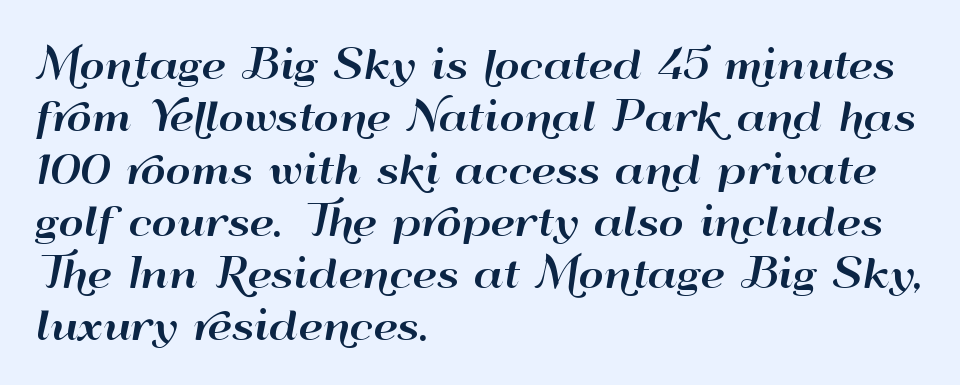
Q: Is the text italic (slanted)? A: Yes.
Q: Is the typeface a serif or a sans-serif typeface? A: Sans-serif.
Q: Is the text underlined? A: No.
Q: How is the paragraph aligned? A: Left-aligned.
Q: Is the spacing between letters normal or unusually wide? A: Normal.
Q: Is the spacing between lines tight, normal or loose? A: Normal.
Q: Width (condensed, normal, or wide)? A: Wide.
Q: Stroke contrast? A: High.
Q: x-height? A: Small.
Q: Monospaced? A: No.
